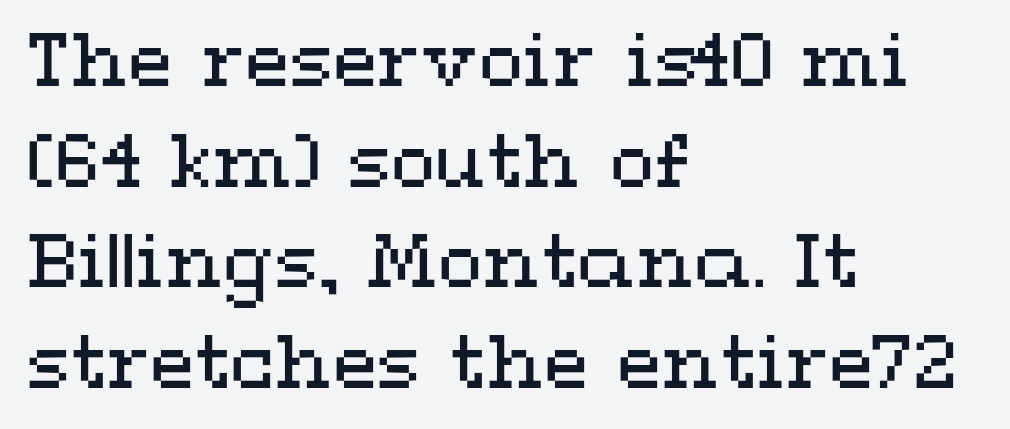
Q: Is the text bold? A: No.
Q: Is the text italic (slanted)? A: No, it is upright.
Q: Is the text underlined? A: No.
Q: How is the paragraph aligned? A: Left-aligned.
Q: Is the spacing between letters normal or unusually wide? A: Normal.
Q: Is the spacing between lines tight, normal or loose? A: Normal.
Q: Width (condensed, normal, or wide)? A: Wide.
Q: Stroke contrast? A: Medium.
Q: x-height? A: Medium.
Q: Monospaced? A: No.
